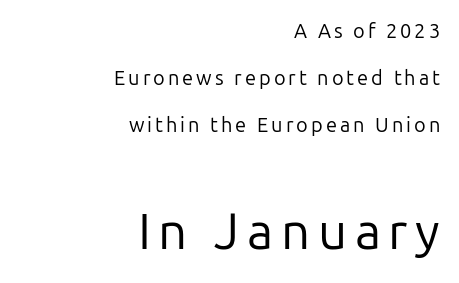
A student would call this right alignment; a typographer would say flush right, rag left. The space between consecutive lines is lavish. Character widths vary here, with narrow letters taking less room than wide ones. Larger block? The one below; the one above is distinctly smaller. A light-to-regular cut is what we see here. Observe the absence of serifs on each vertical stroke in this sample.
